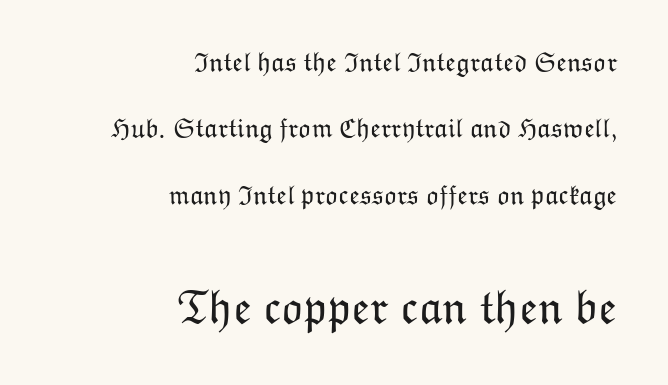
The image shows 47 px light type, upright; set right-aligned, loose line spacing (2.46x), normal letter spacing, not underlined; the second (bottom) block is 1.74x larger; low stroke contrast and a medium x-height.
